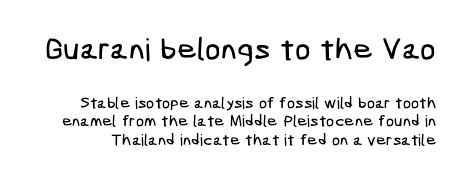
The image shows 31 px condensed sans-serif type; set line spacing 1.16x, normal letter spacing, not underlined; the first (top) block is 1.94x larger; low stroke contrast and a medium x-height.
